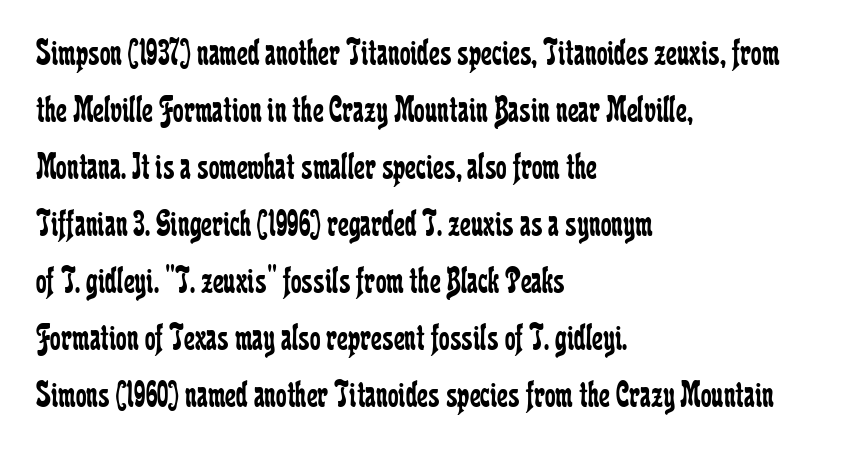
Typographically, this falls in the serif category. The lines in this sample share a left origin and differ only in where they stop. Unlike italic type, these characters show no tilt at all. Weight class: somewhere from thin through regular. Look at the tracking — it's just the regular setting, nothing added. The line-height multiplier appears to be the usual default.
